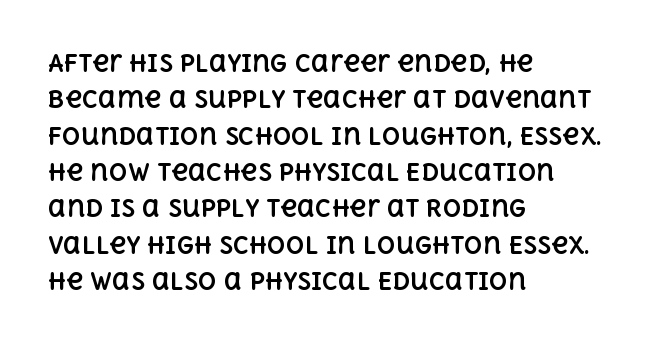
The text block is weighted toward the left margin, trailing off unevenly rightward. These lines carry a lot of weight — the face is fully bold. The letters stand upright; this is a roman face. Each row of text sits above clean, open space. This rendering leaves character spacing at its baseline value.
